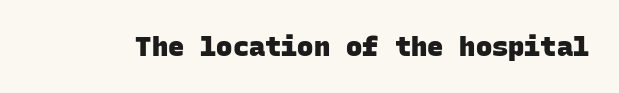
The image shows 27 px bold type; set normal letter spacing, not underlined.
